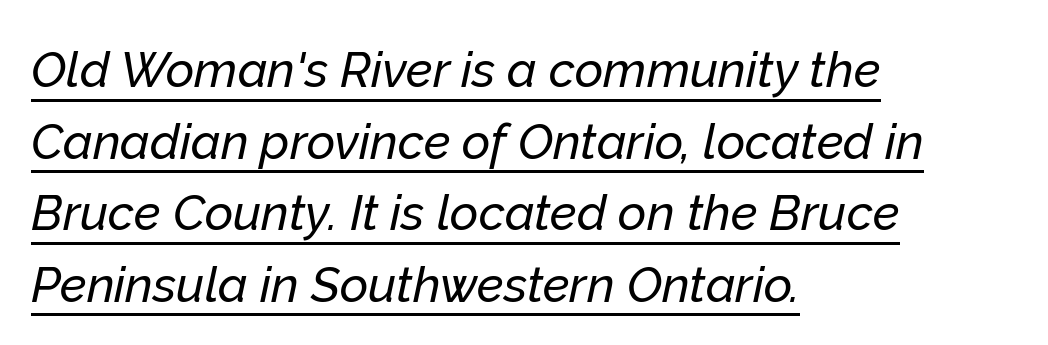
Spacing verdict: proportional, widths tailored to each character. The passage shown is underscored from start to finish. How are the letters spaced? Ordinarily, with no added tracking. It's the slanting kind of type.
